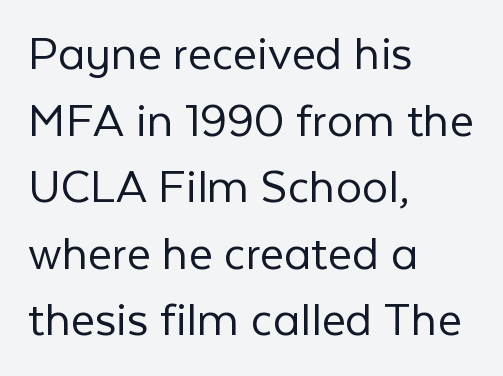
This sample uses a sans-serif face. Just letters on the line, the space beneath them empty. Here the designer chose a conventional face with non-uniform glyph widths. Observe the ordinary spacing: letters are neighbours, not strangers. This is roman type, the default non-slanted kind. Honestly, the row spacing looks completely unremarkable.
